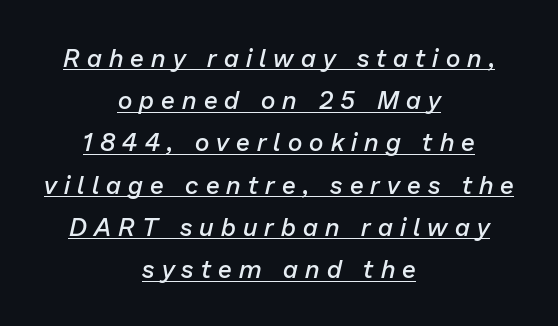
The image shows 25 px text type, italic (leaning right); set centered, normal line spacing (1.69x), unusually wide letter spacing (+0.29 em), underlined.
